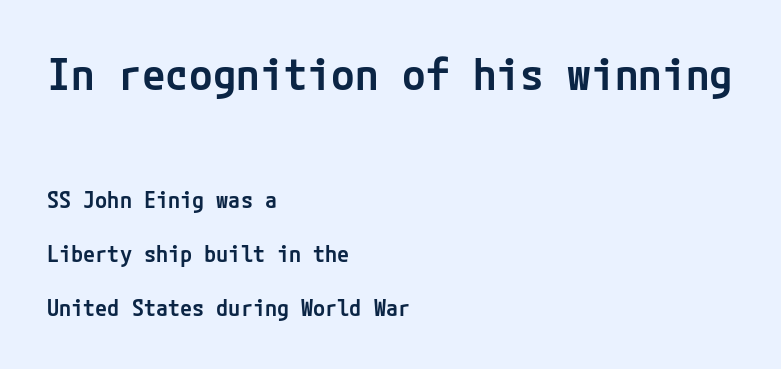
{"serif": "no", "italic": "no", "bold": "semi", "weight": "semibold", "width": "normal", "stroke_contrast": "low", "x_height": "medium", "underline": "no", "align": "left", "line_spacing": "loose", "line_spacing_ratio": 2.44, "letter_spacing": "normal", "letter_spacing_em": 0.0, "larger_block": "first", "size_ratio": 1.95, "glyph_px": 43}
